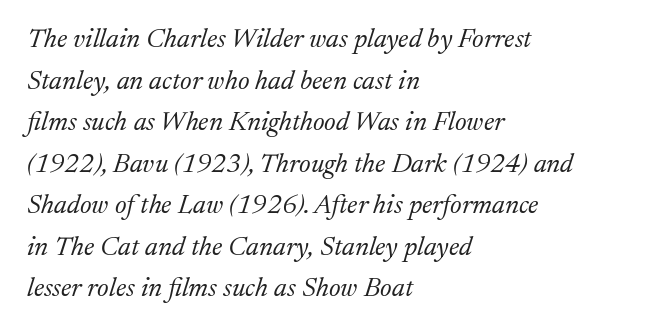
{"italic": "yes", "lean": "right", "slant_degrees": 17, "bold": "no", "underline": "no", "align": "left", "line_spacing": "normal", "line_spacing_ratio": 1.54, "letter_spacing": "normal", "letter_spacing_em": 0.0, "glyph_px": 27}
